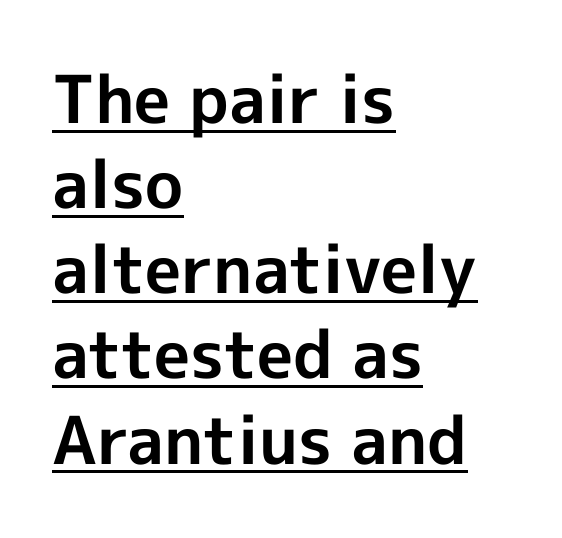
This sample has the flowing, uneven cadence of proportional lettering. Check the space under the baseline: a stroke is drawn there. This rendering uses left alignment, leaving the right contour irregular. The passage shown is typeset with a sans-serif family.
